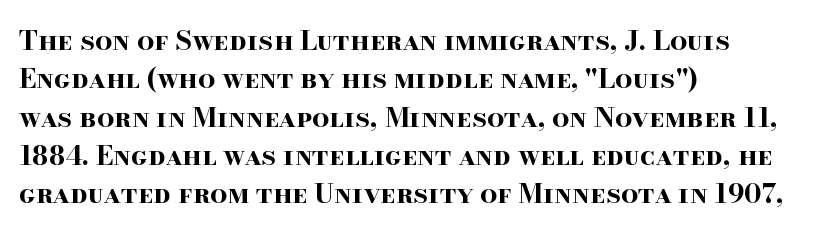
{"italic": "no", "bold": "yes", "underline": "no", "align": "left", "line_spacing": "normal", "line_spacing_ratio": 1.42, "letter_spacing": "normal", "letter_spacing_em": 0.0, "glyph_px": 27}
